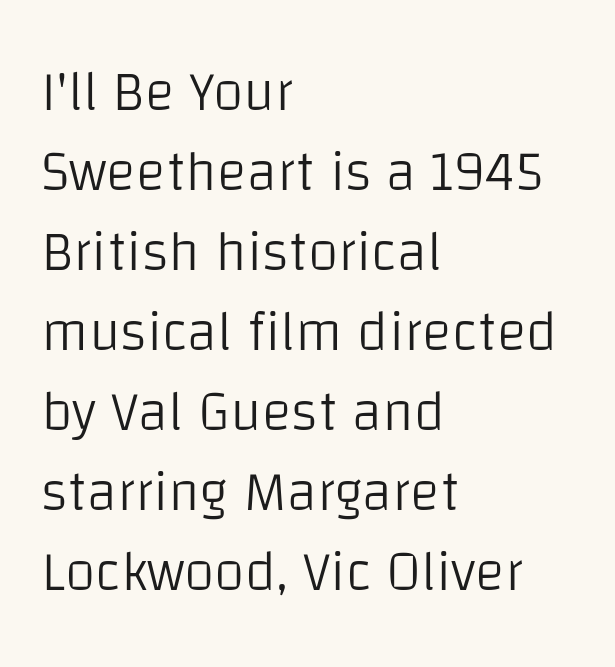
Quick note: not italic, upright. Where is the straight margin? On the left. Only glyphs here, with clear space below each row. Think standard paragraph weight, or any step lighter than that. To sum up the face: it is a sans, with no serifs.
